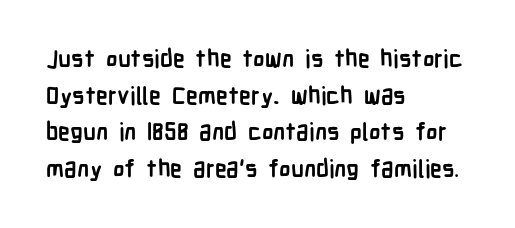
A typesetter would call this zero additional tracking. The letters stand upright; this is a roman face. Regular leading. The passage is arranged the way most books set body copy — flush left. Rule under the text: the space is simply empty. Strokes here are thick enough to call this a true bold.
